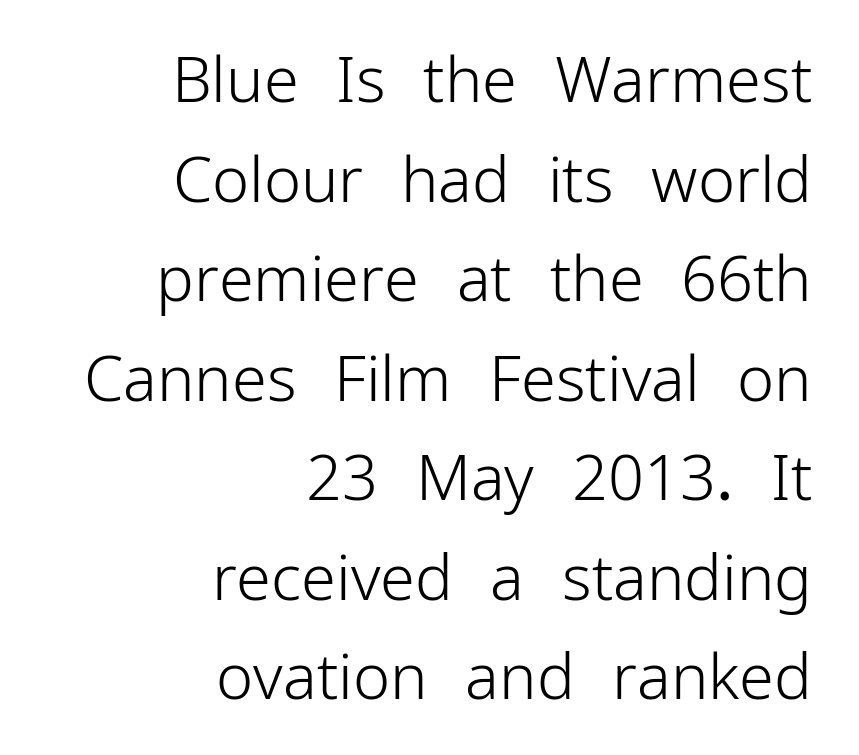
The image shows 63 px light sans-serif type, upright; set right-aligned, normal line spacing (1.58x), normal letter spacing, not underlined; low stroke contrast and a medium x-height.
